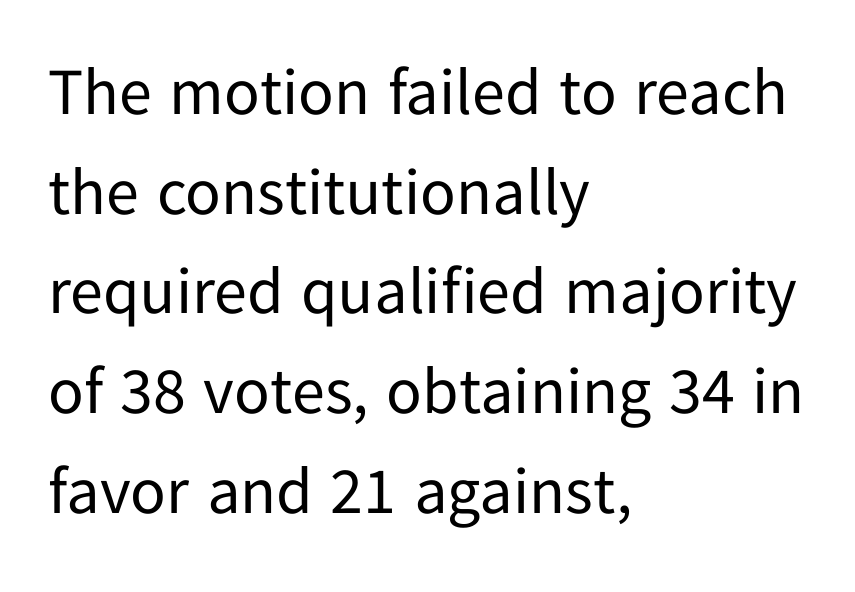
The image shows 66 px regular-weight sans-serif type, upright; set left-aligned, normal line spacing (1.51x), normal letter spacing, not underlined; low stroke contrast and a medium x-height.
